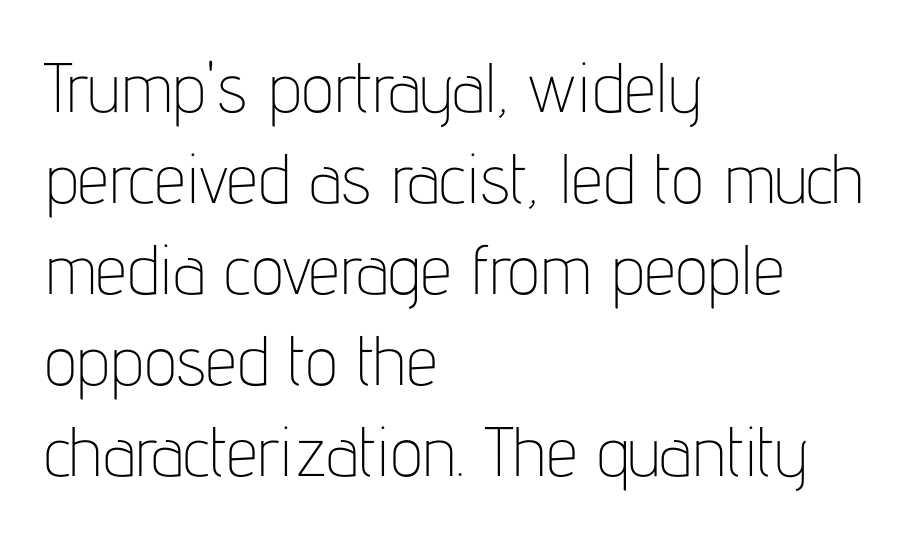
The image shows 70 px thin, condensed sans-serif type, upright; set left-aligned, normal line spacing (1.3x), normal letter spacing, not underlined; low stroke contrast and a medium x-height.
